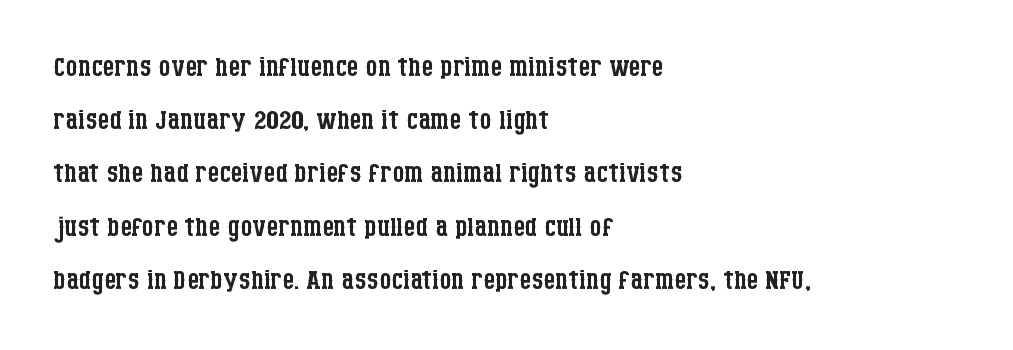
Q: Is the text bold? A: No.
Q: Is the text italic (slanted)? A: No, it is upright.
Q: Is the typeface a serif or a sans-serif typeface? A: Serif.
Q: Is the text underlined? A: No.
Q: How is the paragraph aligned? A: Left-aligned.
Q: Is the spacing between letters normal or unusually wide? A: Normal.
Q: Is the spacing between lines tight, normal or loose? A: Normal.
Q: Width (condensed, normal, or wide)? A: Condensed.
Q: Stroke contrast? A: Low.
Q: x-height? A: Large.
Q: Monospaced? A: No.
